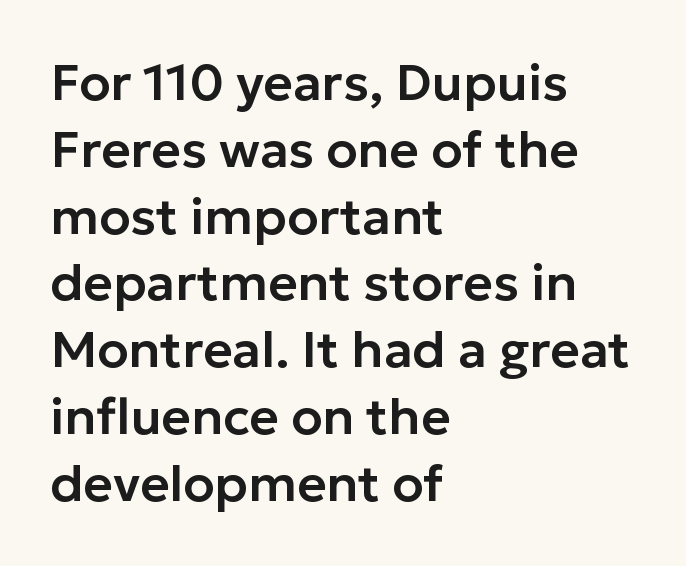
{"serif": "no", "italic": "no", "width": "normal", "stroke_contrast": "low", "x_height": "medium", "monospaced": "no", "underline": "no", "align": "left", "line_spacing": "normal", "line_spacing_ratio": 1.31, "letter_spacing": "normal", "letter_spacing_em": 0.0, "glyph_px": 51}
